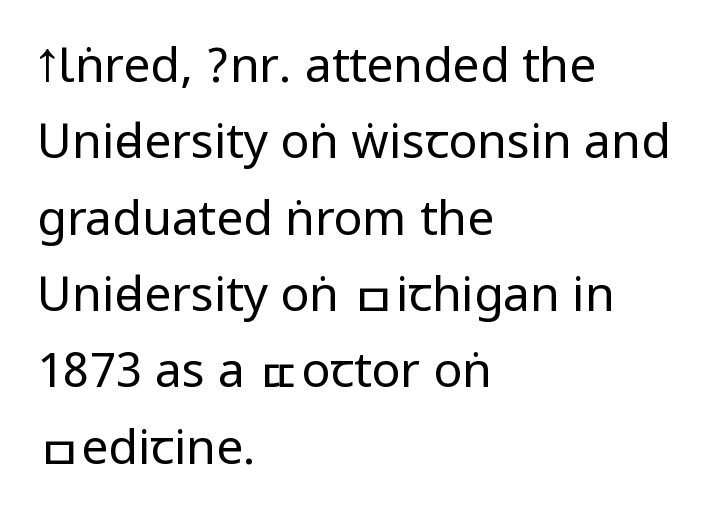
The image shows 48 px regular-weight, condensed sans-serif type, upright; set left-aligned, normal line spacing (1.59x), normal letter spacing, not underlined; low stroke contrast.
